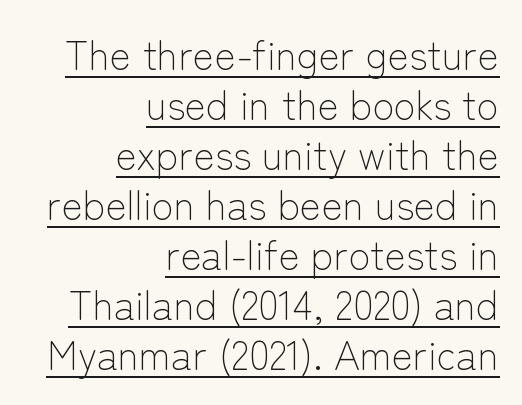
Q: Is the text bold? A: No.
Q: Is the text italic (slanted)? A: No, it is upright.
Q: Is the typeface a serif or a sans-serif typeface? A: Sans-serif.
Q: Is the text underlined? A: Yes.
Q: How is the paragraph aligned? A: Right-aligned.
Q: Is the spacing between letters normal or unusually wide? A: Normal.
Q: Is the spacing between lines tight, normal or loose? A: Normal.
Q: Width (condensed, normal, or wide)? A: Normal.
Q: Stroke contrast? A: Low.
Q: x-height? A: Medium.
Q: Monospaced? A: No.
